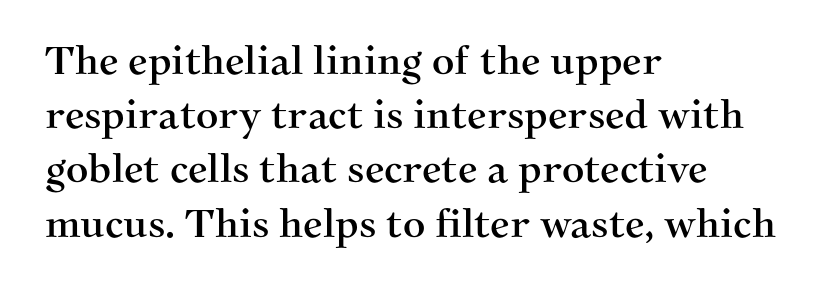
The image shows 39 px serif type, upright; set left-aligned, normal line spacing (1.39x), normal letter spacing, not underlined; medium stroke contrast and a medium x-height.
